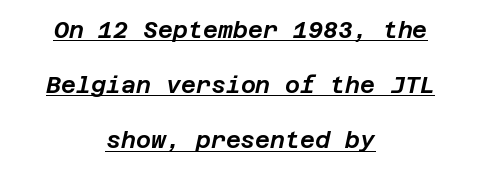
The image shows 23 px text type, italic (leaning right); set centered, loose line spacing (2.4x), normal letter spacing, underlined.
